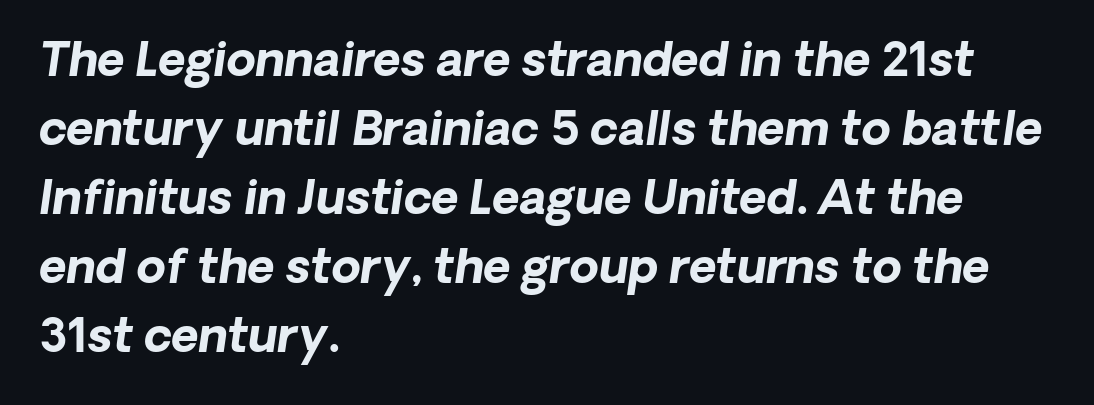
Q: Is the text bold? A: Yes.
Q: Is the typeface a serif or a sans-serif typeface? A: Sans-serif.
Q: Is the text underlined? A: No.
Q: How is the paragraph aligned? A: Left-aligned.
Q: Is the spacing between letters normal or unusually wide? A: Normal.
Q: Is the spacing between lines tight, normal or loose? A: Normal.
Q: Width (condensed, normal, or wide)? A: Normal.
Q: Stroke contrast? A: Low.
Q: x-height? A: Medium.
Q: Monospaced? A: No.
